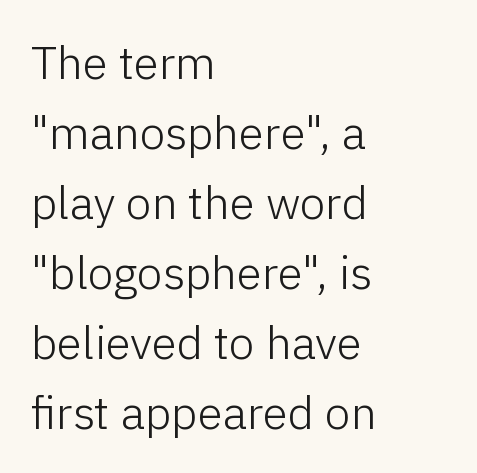
The letterforms sit at book weight or below. One glance says typical: line gaps are just what's usual. Glance below the letters and you will spot only blank space. Italic: no, the glyphs are upright roman.
